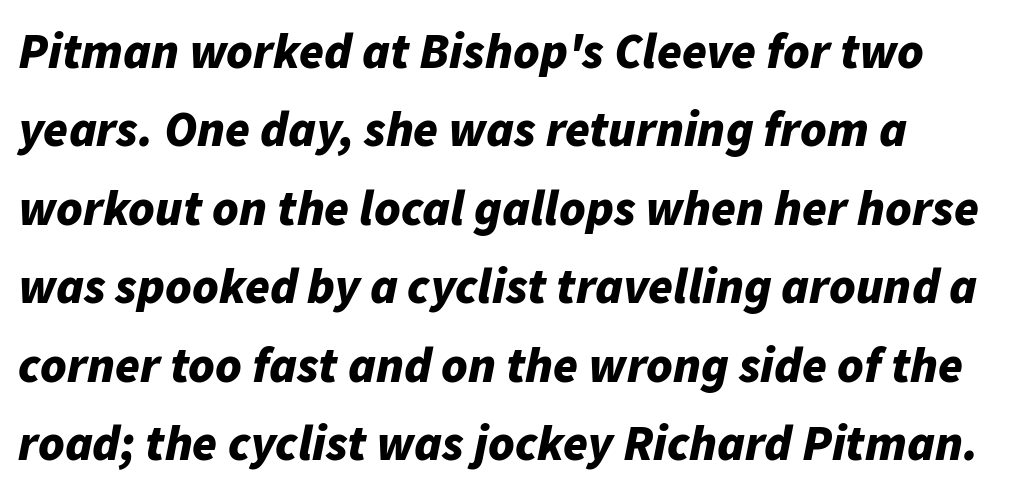
Q: Is the text bold? A: Yes.
Q: Is the text italic (slanted)? A: Yes, it leans right by about 11 degrees.
Q: Is the text underlined? A: No.
Q: How is the paragraph aligned? A: Left-aligned.
Q: Is the spacing between letters normal or unusually wide? A: Normal.
Q: Is the spacing between lines tight, normal or loose? A: Normal.
Q: Width (condensed, normal, or wide)? A: Normal.
Q: Stroke contrast? A: Low.
Q: x-height? A: Medium.
Q: Monospaced? A: No.
